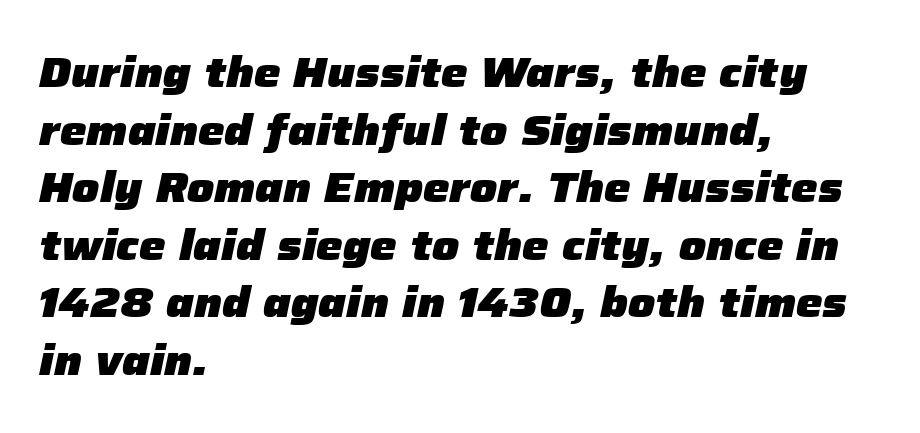
{"italic": "yes", "lean": "right", "slant_degrees": 12, "bold": "yes", "weight": "heavy", "width": "normal", "stroke_contrast": "low", "x_height": "medium", "monospaced": "no", "underline": "no", "align": "left", "line_spacing": "normal", "line_spacing_ratio": 1.37, "letter_spacing": "normal", "letter_spacing_em": 0.0, "glyph_px": 42}
